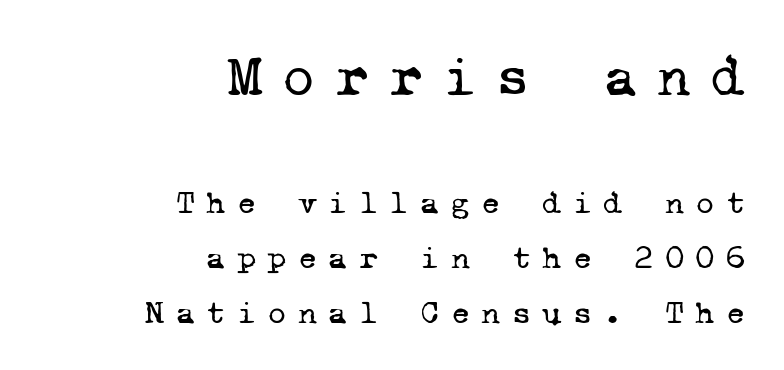
{"serif": "yes", "bold": "no", "weight": "regular", "width": "normal", "stroke_contrast": "low", "x_height": "medium", "monospaced": "yes", "underline": "no", "align": "right", "line_spacing": "normal", "line_spacing_ratio": 1.67, "letter_spacing": "wide", "letter_spacing_em": 0.34, "larger_block": "first", "size_ratio": 1.76, "glyph_px": 58}
